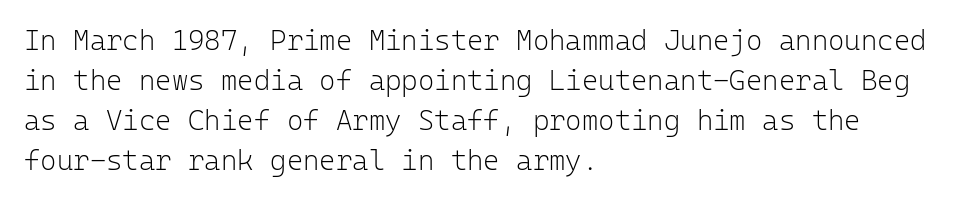
The image shows 28 px light sans-serif type, upright, monospaced; set left-aligned, normal line spacing (1.43x), normal letter spacing, not underlined; low stroke contrast and a medium x-height.
